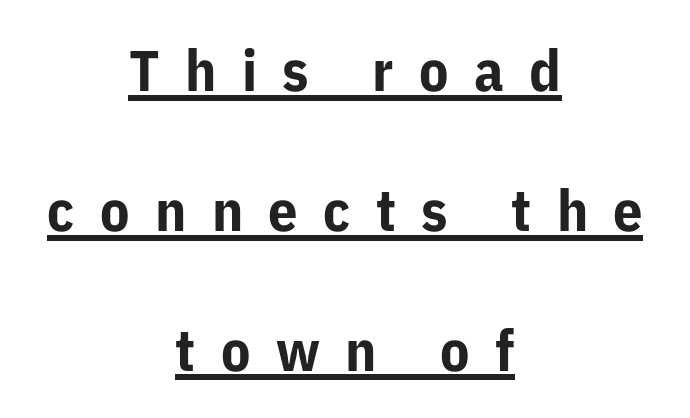
Inter-character spacing is expanded well beyond the font's built-in metrics. Are there feet on the stems? There aren't — it's a sans. What weight is shown? A full bold with thick strokes. Each letter keeps its own natural width here, so spacing adapts to shape. No italicization has been applied; the sample stays upright. Where is the straight margin? There isn't one; the lines are centered.
